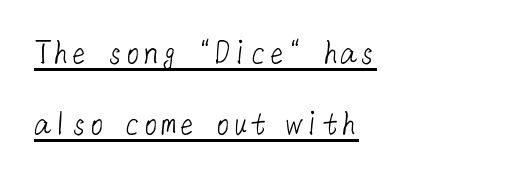
A rule runs beneath these lines of type. Layout note: lines flush left. The line-height multiplier appears high, well above default. Unbolded letterforms with no extra heft.
